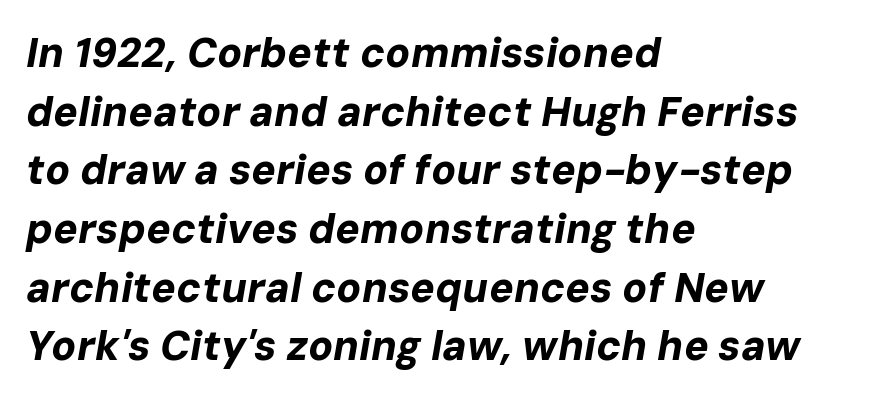
Short and long lines alike share a common starting point at left. Pretty heavy lettering here — definitely bold. The lines sit at an ordinary, default distance from one another. Character widths vary here, with narrow letters taking less room than wide ones.
